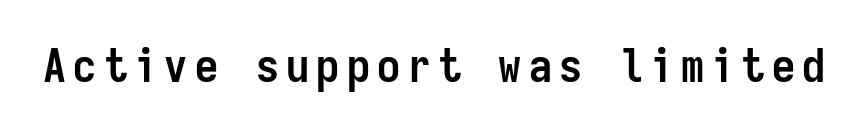
Q: Is the text bold? A: Yes.
Q: Is the text italic (slanted)? A: No, it is upright.
Q: Is the typeface a serif or a sans-serif typeface? A: Sans-serif.
Q: Is the text underlined? A: No.
Q: Width (condensed, normal, or wide)? A: Condensed.
Q: Stroke contrast? A: Low.
Q: x-height? A: Medium.
Q: Monospaced? A: Yes.
